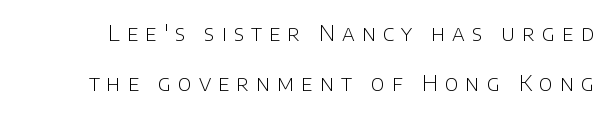
Notice the wide empty band between every row — that's loose leading. Characters follow at a spacing far wider than the type designer built in. The strip under each line holds only bare page. Vertical strokes here are truly vertical.
